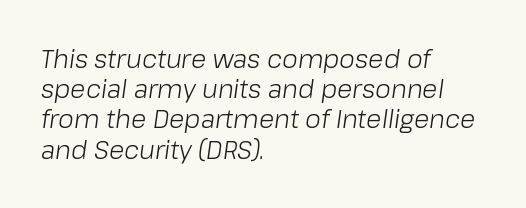
Students, note that the glyphs here touch the page at normal intervals. Which margin do the lines hug? The left one — the right edge is uneven. The area under the type is left untouched. Counters stay open thanks to moderate or lighter strokes. Tall strokes in this sample are angled rather than plumb.
